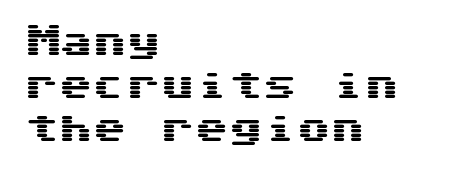
The line-height multiplier appears to be the usual default. Every character here occupies the same horizontal width, giving the sample a typewriter-like rhythm. The designer went with a sans here, leaving each stem footless. Standard letterfit; no display-style spreading of the glyphs.
